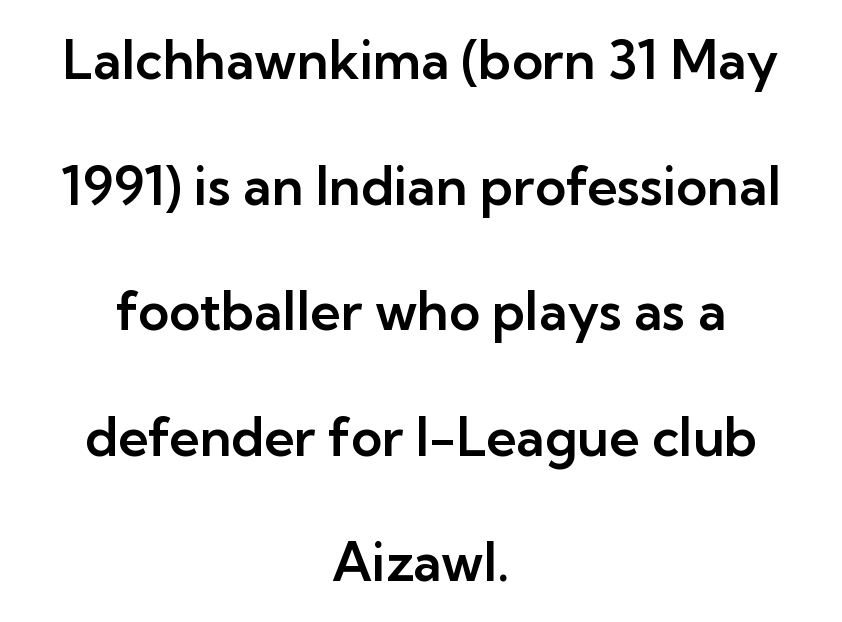
{"serif": "no", "italic": "no", "width": "normal", "stroke_contrast": "low", "x_height": "medium", "monospaced": "no", "underline": "no", "align": "center", "line_spacing": "loose", "line_spacing_ratio": 2.37, "letter_spacing": "normal", "letter_spacing_em": 0.0, "glyph_px": 53}
